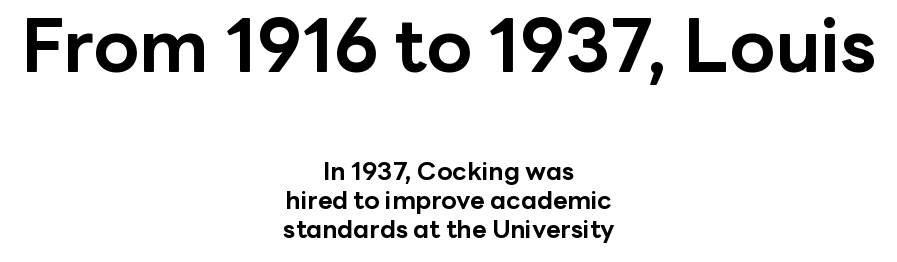
No italicization has been applied; the sample stays upright. Words float on clear page, feet unadorned. Between one letter and the next there's only the usual sliver of space. Set as a true bold cut, around the 700 mark. Larger block? The one above; the one below is distinctly smaller. Layout note: lines centered.
